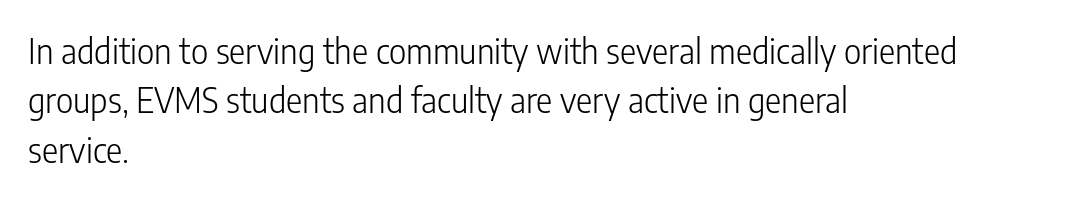
The typesetter chose a ragged-right arrangement here. Line spacing here is normal. The foot of each line stays bare and open. Is the letter spacing exaggerated? No — it looks like the ordinary default. Posture: vertical.
